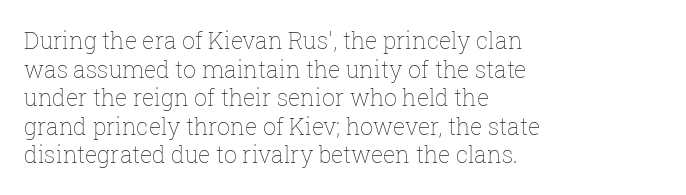
The image shows 23 px text type, upright; set left-aligned, line spacing 1.24x, normal letter spacing, not underlined.
